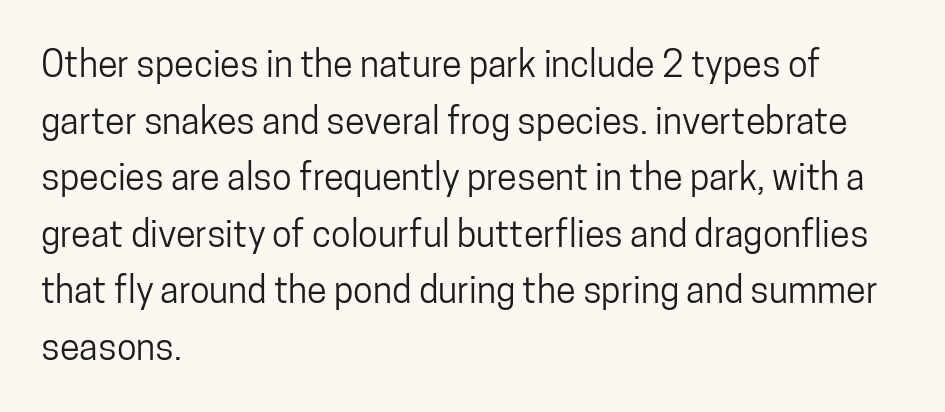
Q: Is the text italic (slanted)? A: No, it is upright.
Q: Is the typeface a serif or a sans-serif typeface? A: Sans-serif.
Q: Is the text underlined? A: No.
Q: How is the paragraph aligned? A: Left-aligned.
Q: Is the spacing between letters normal or unusually wide? A: Normal.
Q: Is the spacing between lines tight, normal or loose? A: Normal.
Q: Width (condensed, normal, or wide)? A: Condensed.
Q: Stroke contrast? A: Low.
Q: x-height? A: Medium.
Q: Monospaced? A: No.
